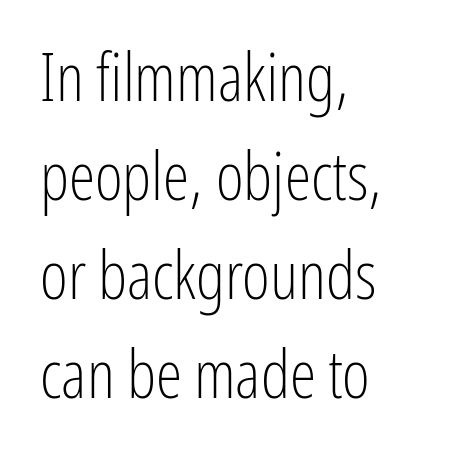
The image shows 67 px light, condensed sans-serif type, upright; set left-aligned, normal line spacing (1.48x), normal letter spacing, not underlined; low stroke contrast and a medium x-height.
